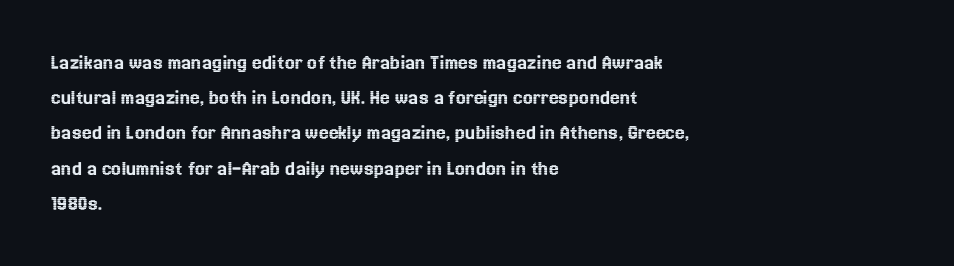
Q: Is the text italic (slanted)? A: No, it is upright.
Q: Is the text underlined? A: No.
Q: How is the paragraph aligned? A: Left-aligned.
Q: Is the spacing between letters normal or unusually wide? A: Normal.
Q: Is the spacing between lines tight, normal or loose? A: Normal.
